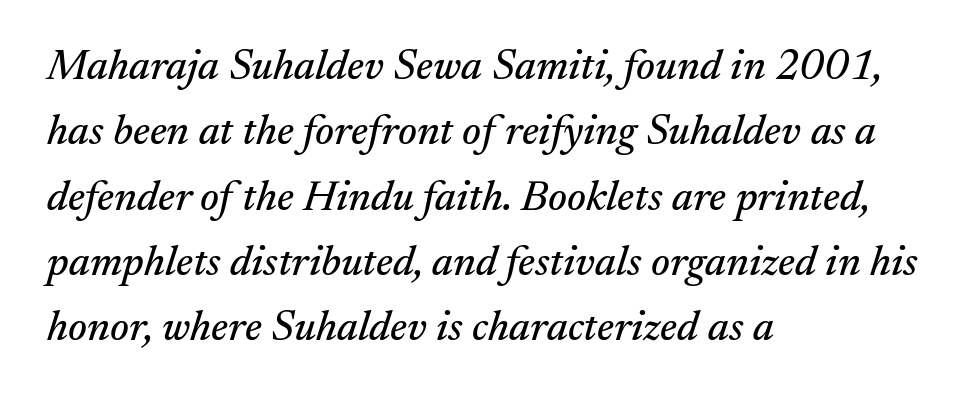
{"serif": "yes", "italic": "yes", "lean": "right", "slant_degrees": 17, "width": "normal", "stroke_contrast": "medium", "x_height": "small", "monospaced": "no", "underline": "no", "align": "left", "line_spacing": "normal", "line_spacing_ratio": 1.52, "letter_spacing": "normal", "letter_spacing_em": 0.0, "glyph_px": 43}
